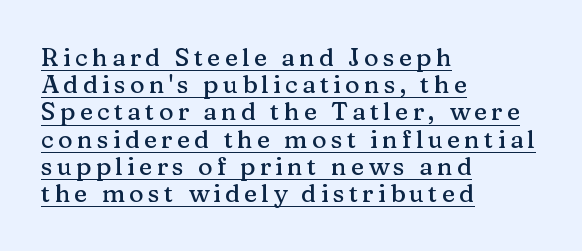
The image shows 25 px text type, upright; set left-aligned, tight line spacing (1.09x), underlined.
